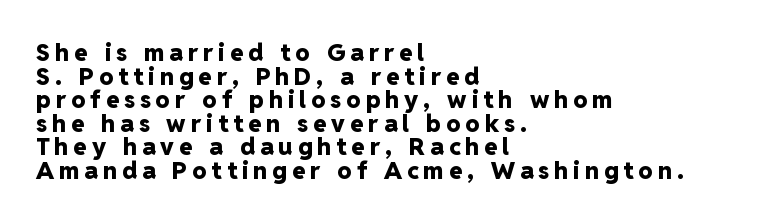
Q: Is the text bold? A: Yes.
Q: Is the text italic (slanted)? A: No, it is upright.
Q: Is the text underlined? A: No.
Q: How is the paragraph aligned? A: Left-aligned.
Q: Is the spacing between letters normal or unusually wide? A: Unusually wide.
Q: Is the spacing between lines tight, normal or loose? A: Tight.
